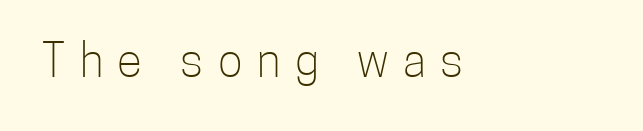
The image shows 46 px light, condensed sans-serif type, upright; set unusually wide letter spacing (+0.32 em), not underlined; low stroke contrast and a medium x-height.
